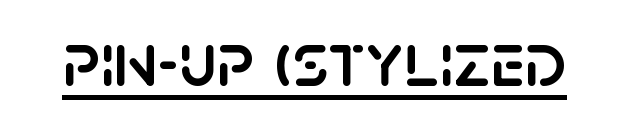
The image shows 78 px sans-serif type, upright; set normal letter spacing, underlined; low stroke contrast and a large x-height.
